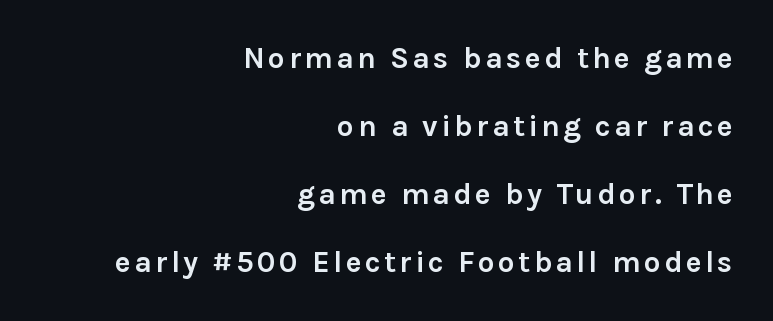
The type sits square on the baseline with zero lean. Underline: absent. The designer went with a sans here, leaving each stem footless. Which margin do the lines hug? The right one — the left edge is uneven. Vertically, the passage feels expansive, rows floating well apart. Caption: bold face, heavy strokes.
